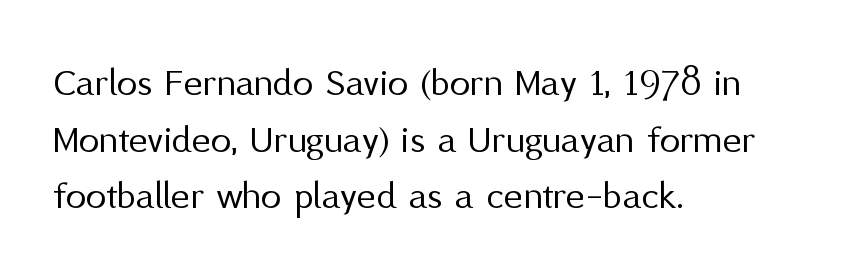
The image shows 41 px regular-weight sans-serif type, upright; set left-aligned, normal line spacing (1.38x), normal letter spacing, not underlined; medium stroke contrast and a medium x-height.
